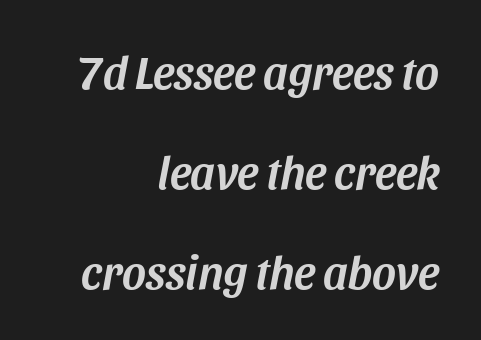
Here the designer chose a conventional face with non-uniform glyph widths. Nothing unusual about the tracking: characters are spaced as the font intends. Loosely led — the rows are spread out. The zone under the glyphs is completely vacant.
